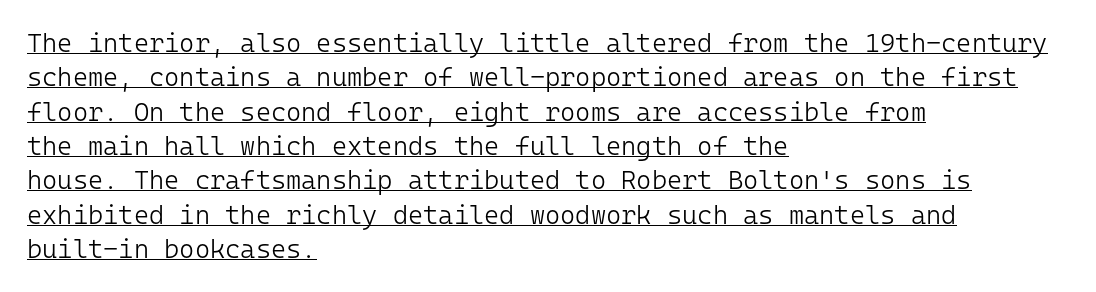
The image shows 26 px text type, upright; set left-aligned, normal line spacing (1.32x), normal letter spacing, underlined.
